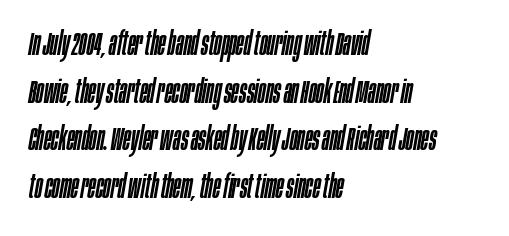
The image shows 32 px condensed type, italic (leaning right); set left-aligned, normal line spacing (1.49x), normal letter spacing, not underlined; low stroke contrast and a large x-height.
